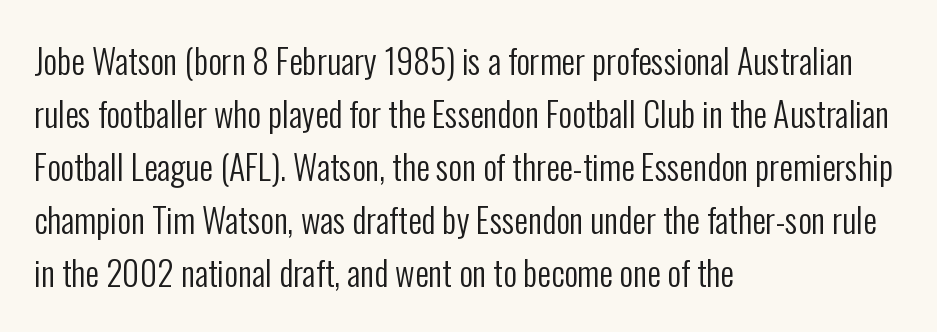
{"serif": "no", "italic": "no", "bold": "no", "weight": "regular", "width": "condensed", "stroke_contrast": "low", "x_height": "medium", "monospaced": "no", "underline": "no", "align": "left", "line_spacing": "normal", "line_spacing_ratio": 1.56, "letter_spacing": "normal", "letter_spacing_em": 0.0, "glyph_px": 34}
